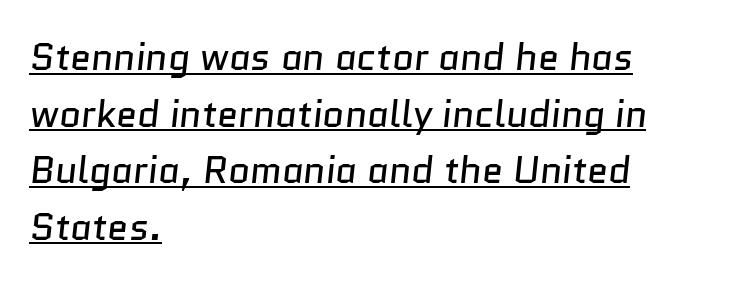
Q: Is the text bold? A: No.
Q: Is the typeface a serif or a sans-serif typeface? A: Sans-serif.
Q: Is the text underlined? A: Yes.
Q: How is the paragraph aligned? A: Left-aligned.
Q: Is the spacing between letters normal or unusually wide? A: Normal.
Q: Is the spacing between lines tight, normal or loose? A: Normal.
Q: Width (condensed, normal, or wide)? A: Normal.
Q: Stroke contrast? A: Low.
Q: x-height? A: Medium.
Q: Monospaced? A: No.
